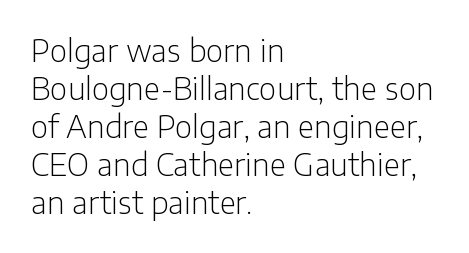
The image shows 30 px light sans-serif type, upright; set left-aligned, normal line spacing (1.27x), normal letter spacing, not underlined; low stroke contrast and a medium x-height.
